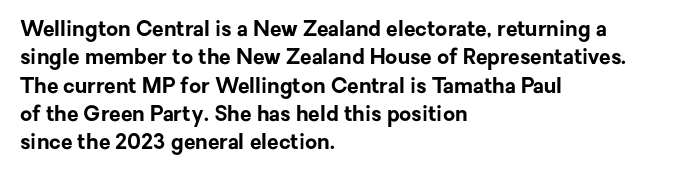
The lines in this sample share a left origin and differ only in where they stop. The block of text has a typical density, with ordinary space between rows. Posture: upright roman. The characters look thick and weighty, a clear bold. Letters rest on an invisible, unmarked baseline. There is no visible air inserted between adjacent glyphs.
